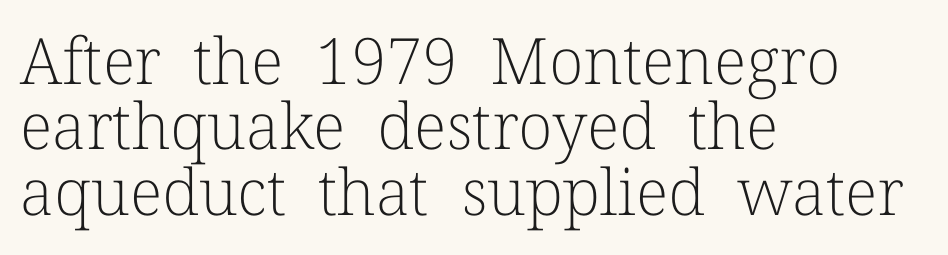
Q: Is the text bold? A: No.
Q: Is the text italic (slanted)? A: No, it is upright.
Q: Is the typeface a serif or a sans-serif typeface? A: Serif.
Q: Is the text underlined? A: No.
Q: How is the paragraph aligned? A: Left-aligned.
Q: Is the spacing between letters normal or unusually wide? A: Normal.
Q: Is the spacing between lines tight, normal or loose? A: Tight.
Q: Width (condensed, normal, or wide)? A: Normal.
Q: Stroke contrast? A: Low.
Q: x-height? A: Medium.
Q: Monospaced? A: No.
